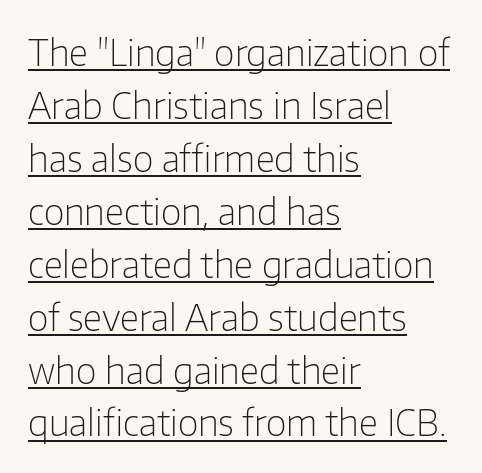
The image shows 36 px light sans-serif type, upright; set left-aligned, normal line spacing (1.47x), normal letter spacing, underlined; low stroke contrast and a medium x-height.
